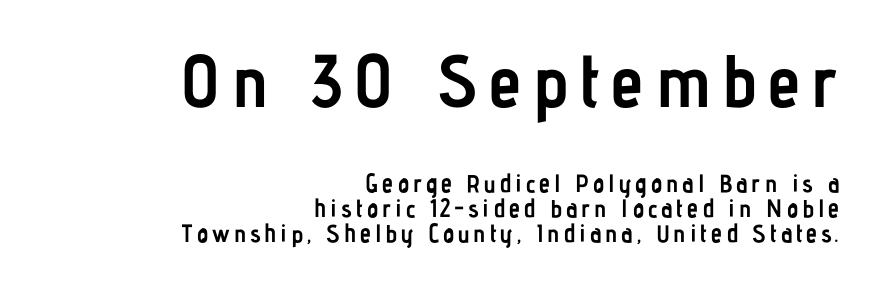
Grotesque or geometric, the face here clearly has no serifs. Words float on clear page, feet unadorned. This block would grow much taller if given ordinary leading; it's compressed now. How heavy is the stroke? Heavy — this is a bold. The passage shown is typed in a proportional face where columns would drift.
